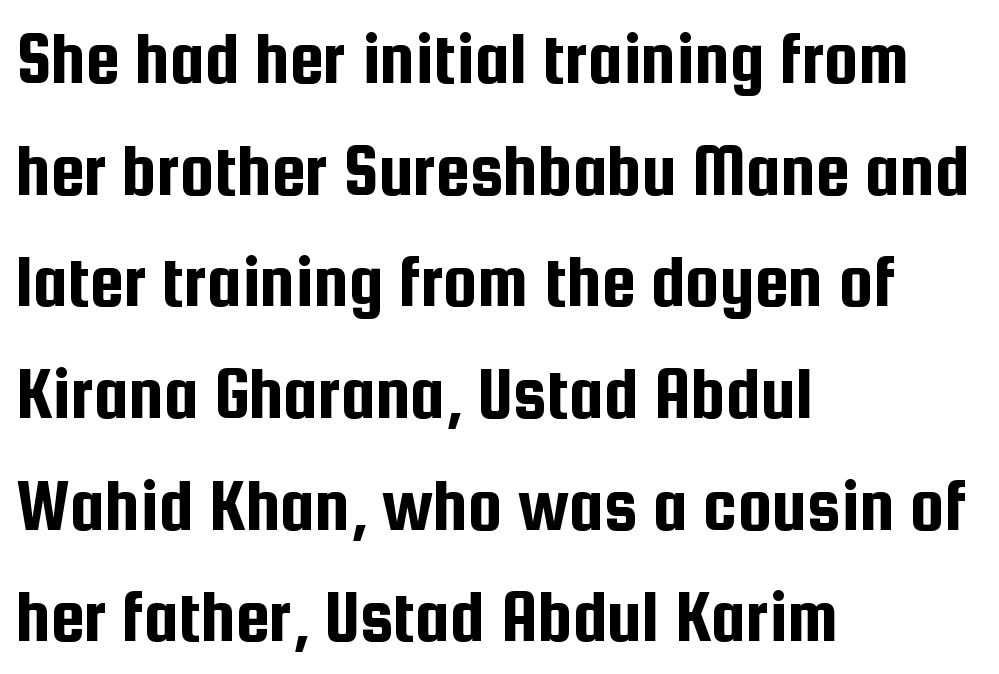
{"serif": "no", "italic": "no", "width": "condensed", "stroke_contrast": "low", "x_height": "medium", "monospaced": "no", "underline": "no", "align": "left", "line_spacing": "normal", "line_spacing_ratio": 1.45, "letter_spacing": "normal", "letter_spacing_em": 0.0, "glyph_px": 77}
